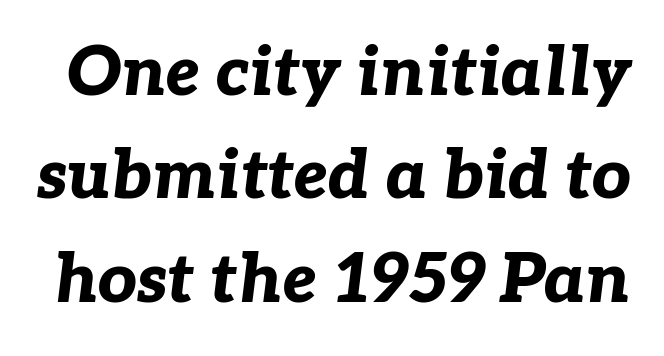
The image shows 68 px bold type, italic (leaning right); set normal line spacing (1.52x), normal letter spacing, not underlined; low stroke contrast and a medium x-height.
